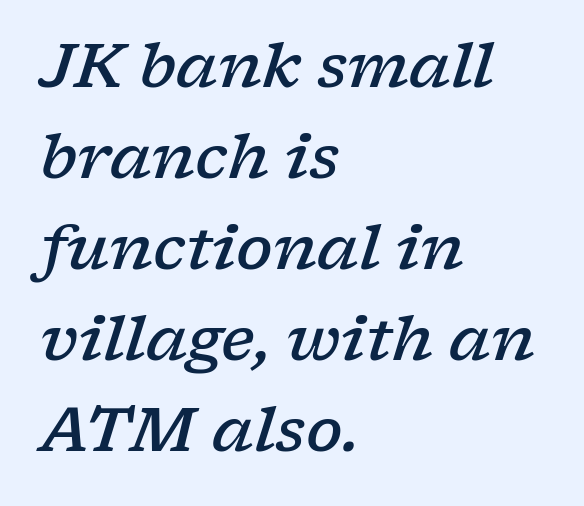
The image shows 61 px semibold, wide serif type, italic (leaning right); set left-aligned, normal line spacing (1.49x), normal letter spacing, not underlined; low stroke contrast and a medium x-height.
